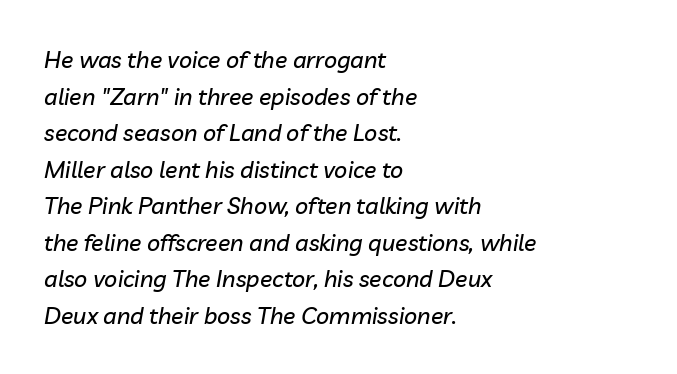
Does the copy run flush right? No — it runs flush left. The rendering keeps characters at their native spacing. Regarding leading, the lines here are spaced in the standard way. When letters slant like this, we call the style italic. This rendering features lettering with no underline.
